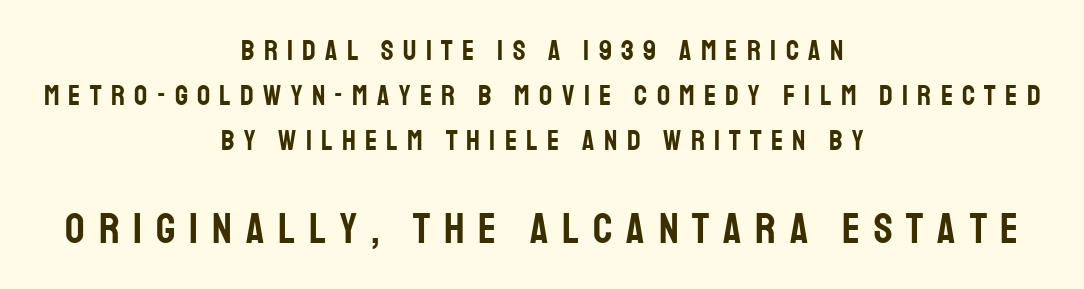
Normally led — the rows are evenly, conventionally spaced. Do the characters align in a grid? No, the font is proportional. The letters carry no serifs — their stems end cleanly without finishing strokes. This sample uses expanded letter spacing, leaving extra air between glyphs. This layout puts the modest block above and the oversized block below.
